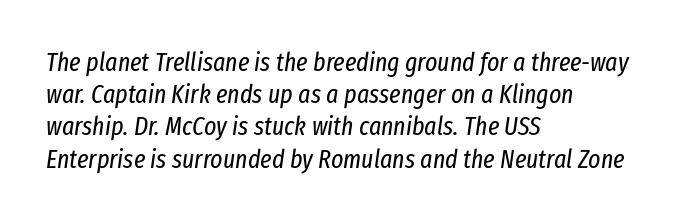
Q: Is the text bold? A: No.
Q: Is the text italic (slanted)? A: Yes, it leans right by about 8 degrees.
Q: Is the text underlined? A: No.
Q: How is the paragraph aligned? A: Left-aligned.
Q: Is the spacing between letters normal or unusually wide? A: Normal.
